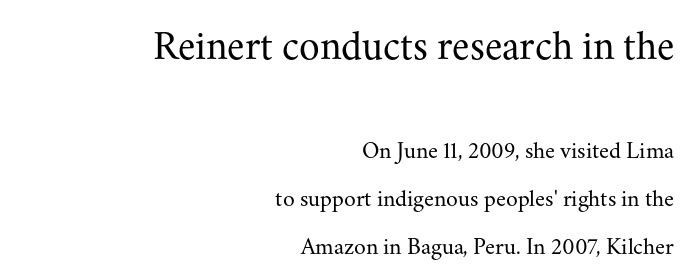
The image shows 42 px regular-weight serif type, upright; set right-aligned, loose line spacing (1.99x), normal letter spacing, not underlined; the first (top) block is 1.75x larger; medium stroke contrast and a small x-height.
